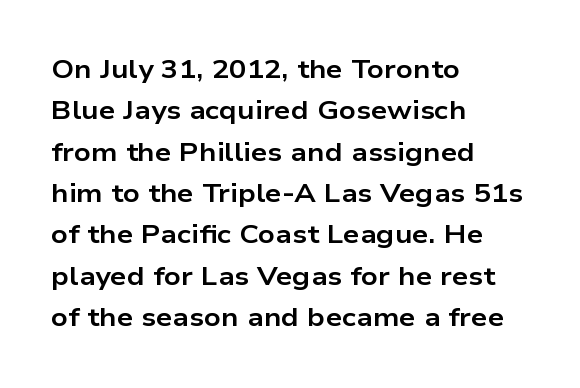
Descenders are the only things crossing below the line. Honestly, the row spacing looks completely unremarkable. The font is running at its bold setting. Inter-character spacing is left at the font's built-in metrics. Vertical strokes here are truly vertical.
